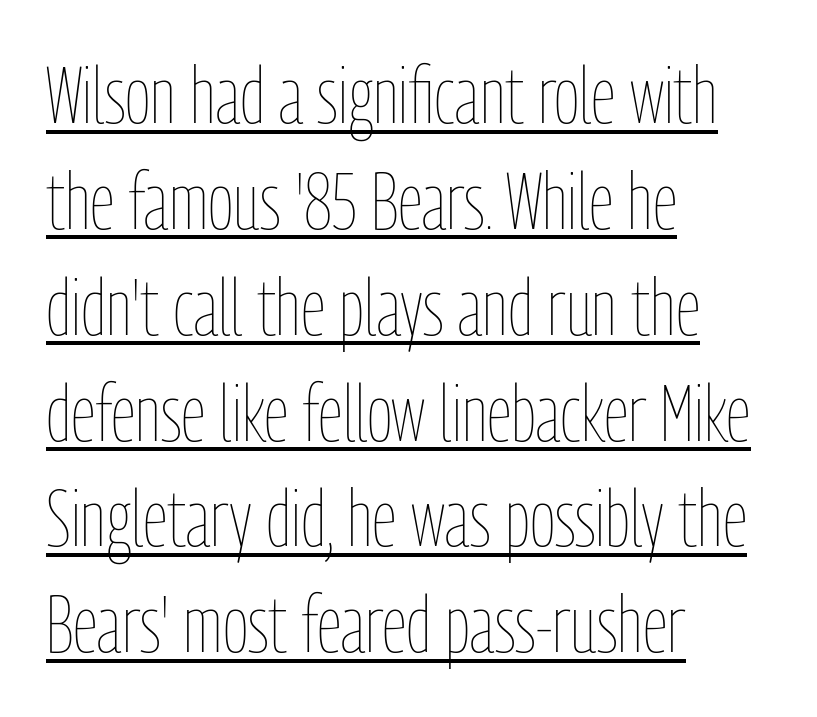
The image shows 79 px thin, condensed type, upright; set left-aligned, normal line spacing (1.34x), normal letter spacing, underlined; low stroke contrast and a medium x-height.
